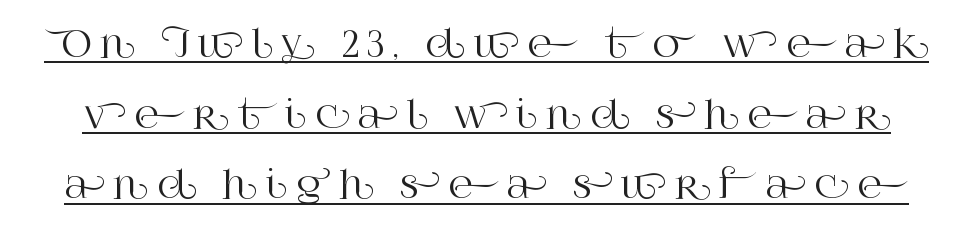
{"serif": "yes", "italic": "no", "width": "normal", "stroke_contrast": "high", "x_height": "large", "monospaced": "no", "underline": "yes", "line_spacing": "loose", "line_spacing_ratio": 1.91, "letter_spacing": "wide", "letter_spacing_em": 0.22, "glyph_px": 37}
